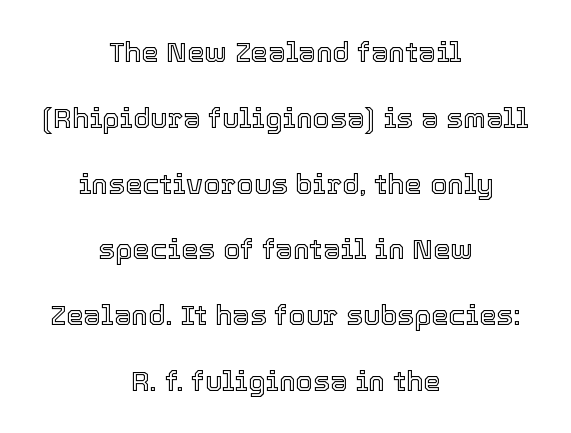
{"italic": "no", "width": "normal", "x_height": "medium", "monospaced": "no", "underline": "no", "align": "center", "line_spacing": "loose", "line_spacing_ratio": 2.35, "letter_spacing": "normal", "letter_spacing_em": 0.0, "glyph_px": 28}
